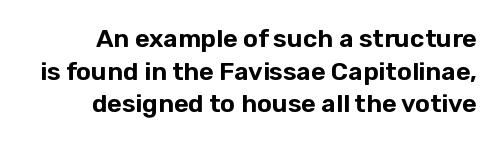
Q: Is the text italic (slanted)? A: No, it is upright.
Q: Is the text underlined? A: No.
Q: How is the paragraph aligned? A: Right-aligned.
Q: Is the spacing between letters normal or unusually wide? A: Normal.
Q: Is the spacing between lines tight, normal or loose? A: Normal.
